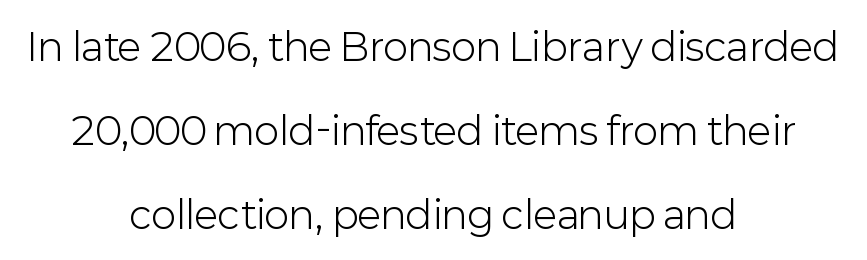
{"serif": "no", "italic": "no", "bold": "no", "weight": "light", "width": "normal", "stroke_contrast": "low", "x_height": "medium", "monospaced": "no", "underline": "no", "align": "center", "line_spacing": "loose", "line_spacing_ratio": 2.21, "letter_spacing": "normal", "letter_spacing_em": 0.0, "glyph_px": 38}
